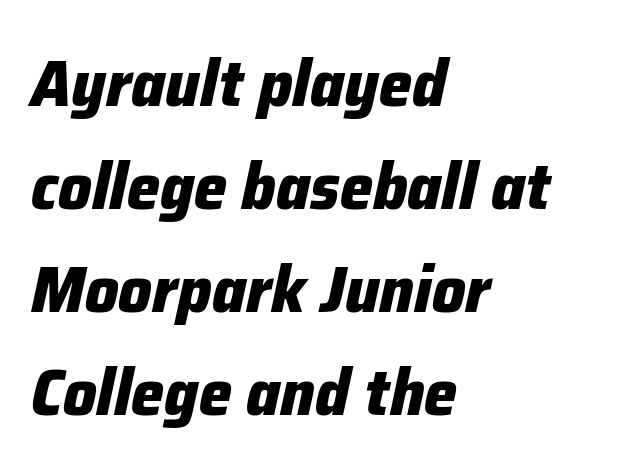
The image shows 66 px heavy type, italic (leaning right); set left-aligned, normal line spacing (1.56x), normal letter spacing, not underlined; low stroke contrast and a medium x-height.
